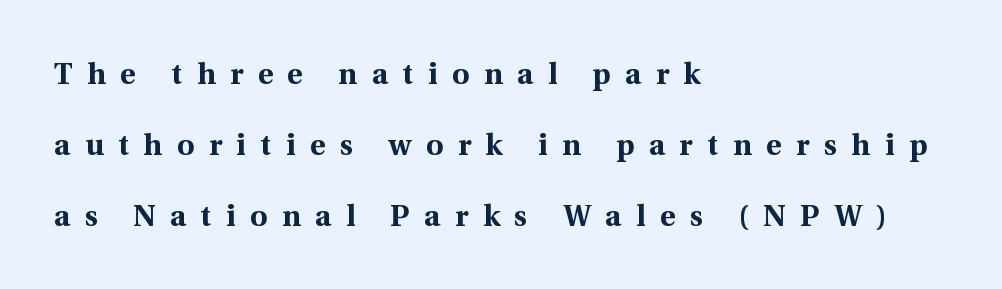
{"serif": "yes", "italic": "no", "bold": "yes", "weight": "bold", "width": "normal", "x_height": "medium", "monospaced": "no", "underline": "no", "align": "left", "line_spacing": "loose", "line_spacing_ratio": 2.37, "letter_spacing": "wide", "letter_spacing_em": 0.48, "glyph_px": 30}
